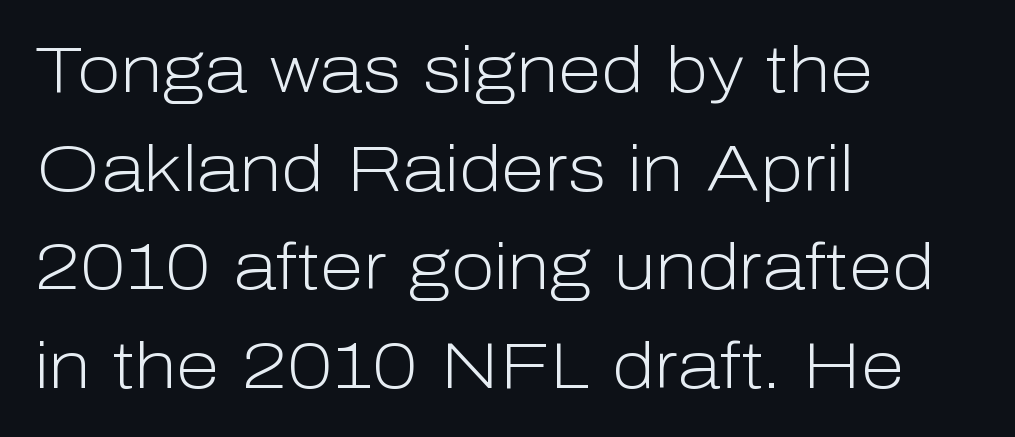
Q: Is the text bold? A: No.
Q: Is the text italic (slanted)? A: No, it is upright.
Q: Is the typeface a serif or a sans-serif typeface? A: Sans-serif.
Q: Is the text underlined? A: No.
Q: How is the paragraph aligned? A: Left-aligned.
Q: Is the spacing between letters normal or unusually wide? A: Normal.
Q: Is the spacing between lines tight, normal or loose? A: Normal.
Q: Width (condensed, normal, or wide)? A: Normal.
Q: Stroke contrast? A: Low.
Q: x-height? A: Medium.
Q: Monospaced? A: No.
